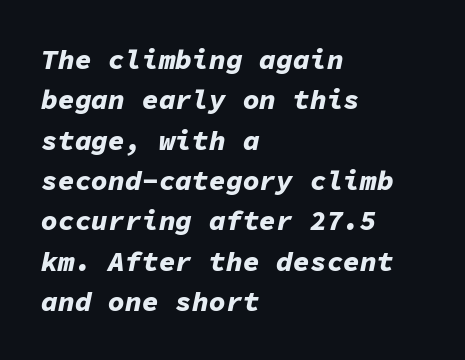
{"italic": "yes", "lean": "right", "slant_degrees": 11, "bold": "yes", "weight": "bold", "width": "normal", "stroke_contrast": "low", "x_height": "medium", "monospaced": "yes", "underline": "no", "align": "left", "line_spacing": "normal", "line_spacing_ratio": 1.44, "letter_spacing": "normal", "letter_spacing_em": 0.0, "glyph_px": 28}
